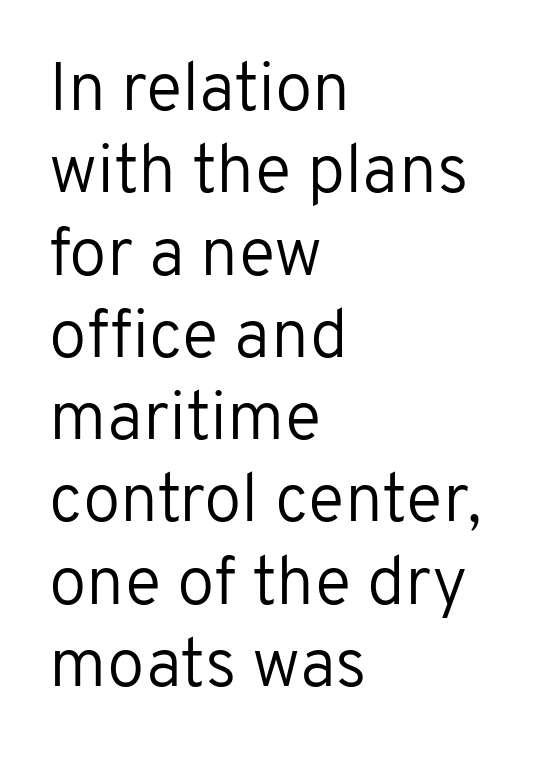
Do the letters lean? They stand straight. The rendering uses natural spacing where letterforms have individual widths. The space beneath each line is pristine and unruled. Short and long lines alike share a common starting point at left. Standard letterfit; no display-style spreading of the glyphs. The letterforms sit at book weight or below.
